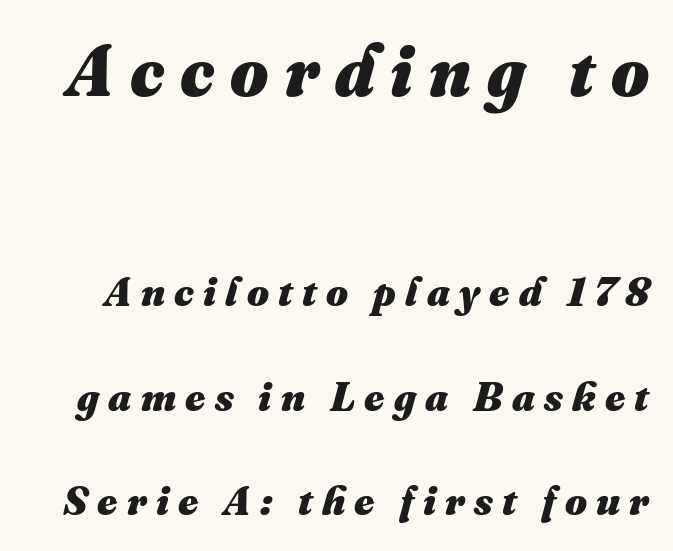
Q: Is the text bold? A: Yes.
Q: Is the text underlined? A: No.
Q: Is the spacing between letters normal or unusually wide? A: Unusually wide.
Q: Is the spacing between lines tight, normal or loose? A: Loose.
Q: Which block of text is set in a larger size, the first (top) or the second (bottom)? A: The first (top) one.
Q: Width (condensed, normal, or wide)? A: Normal.
Q: Stroke contrast? A: Medium.
Q: x-height? A: Small.
Q: Monospaced? A: No.
